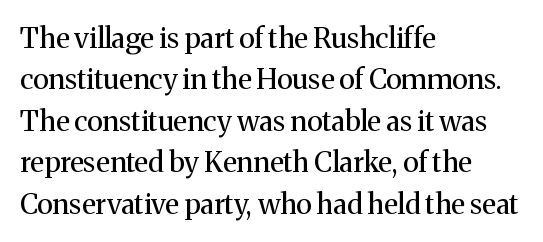
How would I describe the line gaps? Plain and ordinary. A classic flush-left, rag-right setting is used for this passage. Small tapered or slab feet sit at the stroke ends, so this counts as serif. The letters advance in unequal steps, a hallmark of proportional type.
